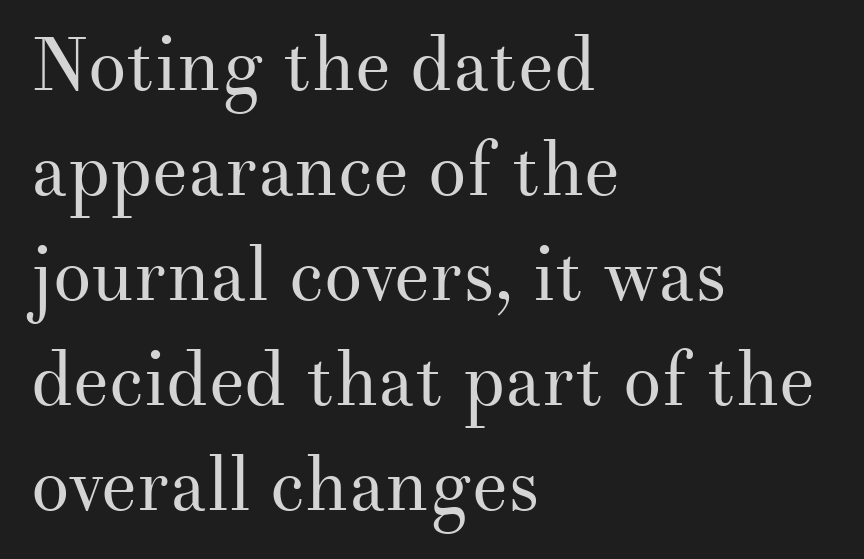
The image shows 76 px regular-weight serif type, upright; set left-aligned, normal line spacing (1.38x), normal letter spacing, not underlined; medium stroke contrast and a small x-height.
